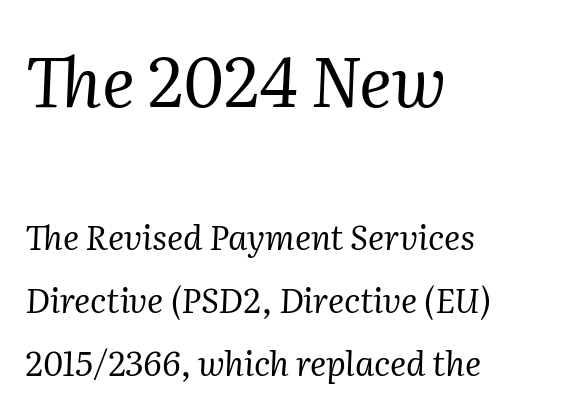
Heft: none added — not bold. The type family on display is of the serif kind. Proportional: the letters do not fall into vertical columns. You can tell it's italic because the verticals aren't actually vertical.
